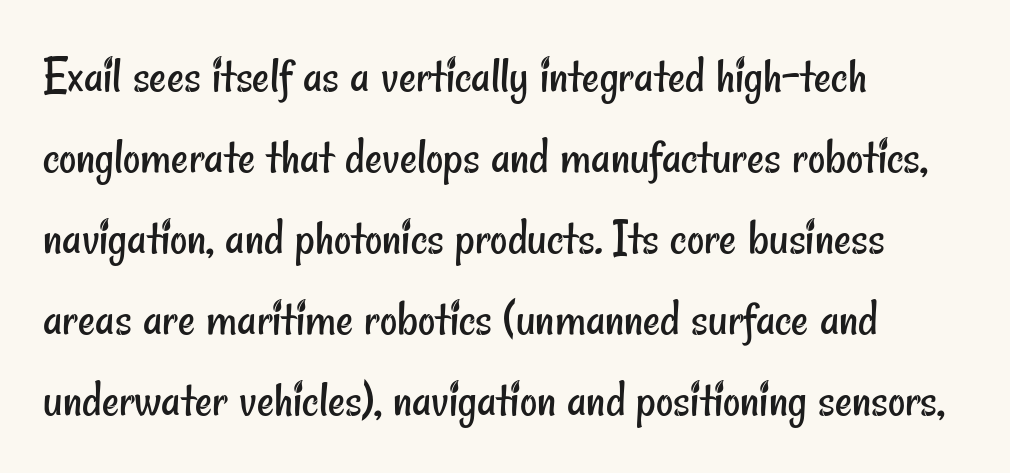
The image shows 53 px regular-weight, condensed sans-serif type; set left-aligned, normal line spacing (1.53x), normal letter spacing, not underlined; low stroke contrast and a small x-height.
